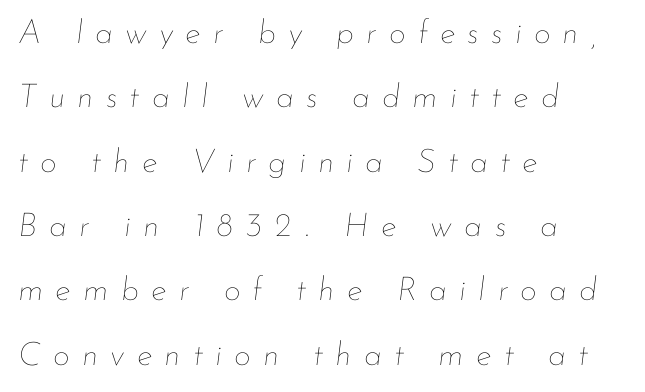
{"italic": "yes", "lean": "right", "slant_degrees": 7, "bold": "no", "weight": "thin", "width": "normal", "stroke_contrast": "low", "x_height": "small", "monospaced": "no", "underline": "no", "align": "left", "line_spacing": "loose", "line_spacing_ratio": 1.95, "letter_spacing": "wide", "letter_spacing_em": 0.37, "glyph_px": 33}
